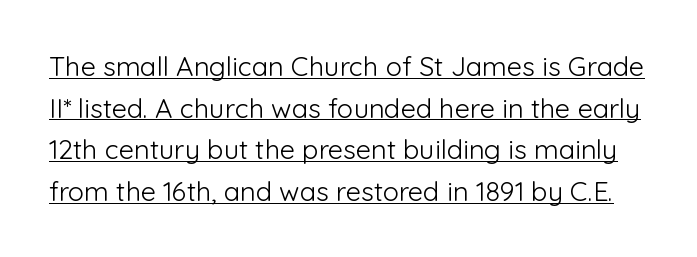
Q: Is the text bold? A: No.
Q: Is the text italic (slanted)? A: No, it is upright.
Q: Is the text underlined? A: Yes.
Q: Is the spacing between letters normal or unusually wide? A: Normal.
Q: Is the spacing between lines tight, normal or loose? A: Normal.
